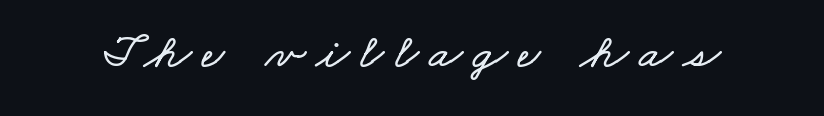
{"width": "wide", "stroke_contrast": "low", "x_height": "small", "monospaced": "no", "underline": "no", "letter_spacing": "wide", "letter_spacing_em": 0.21, "glyph_px": 49}
